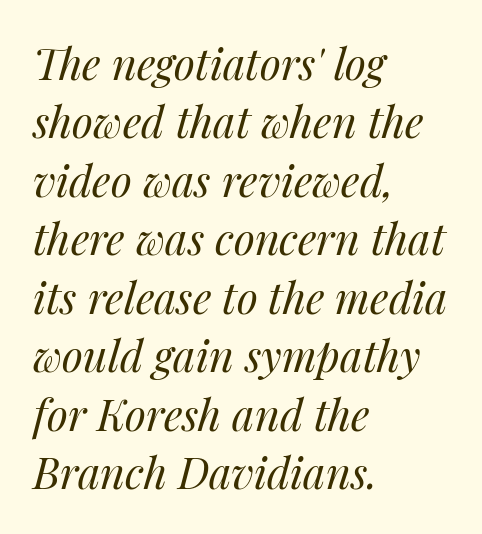
The image shows 43 px regular-weight type, italic (leaning right); set left-aligned, normal line spacing (1.36x), normal letter spacing, not underlined; medium stroke contrast and a medium x-height.
